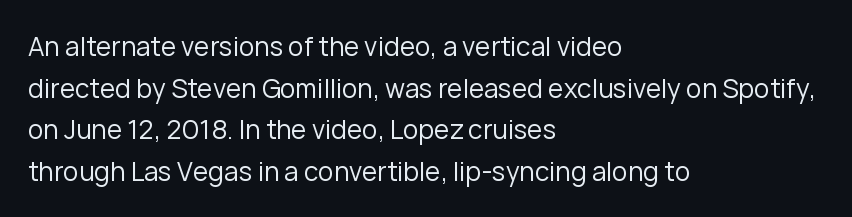
{"italic": "no", "bold": "no", "underline": "no", "align": "left", "line_spacing": "normal", "line_spacing_ratio": 1.6, "letter_spacing": "normal", "letter_spacing_em": 0.0, "glyph_px": 26}
